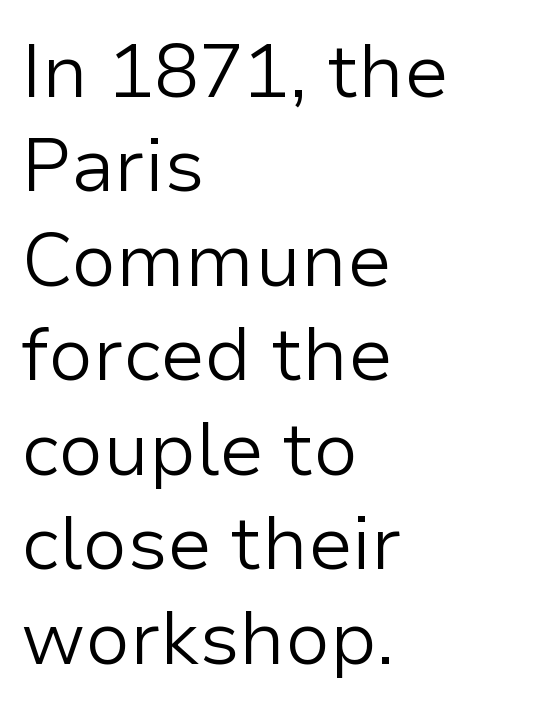
The letters stand upright; this is a roman face. A classic flush-left, rag-right setting is used for this passage. Unbolded letterforms with no extra heft. Varying glyph widths throughout — classic text-font behaviour.
